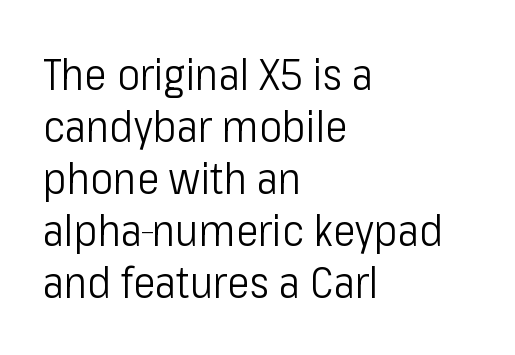
Is this a fixed-width face? No — the glyphs have proportional, varying widths. No italicization has been applied; the sample stays upright. The face used here is a sans, in the tradition of grotesques and geometrics. Does the copy run flush right? No — it runs flush left.
